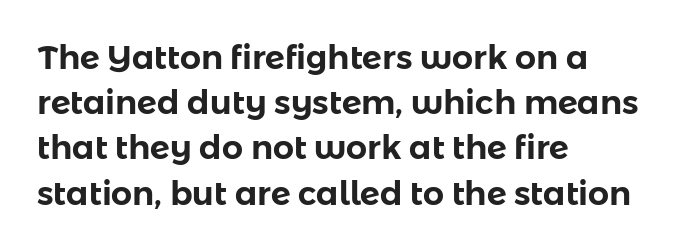
The image shows 33 px sans-serif type, upright; set left-aligned, normal line spacing (1.37x), normal letter spacing, not underlined; low stroke contrast and a medium x-height.
